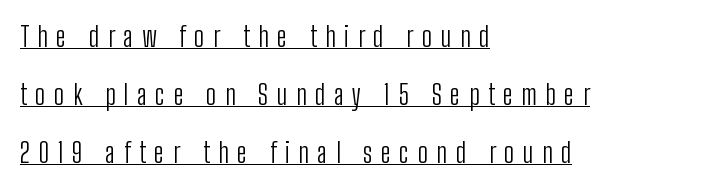
Q: Is the text bold? A: No.
Q: Is the text italic (slanted)? A: No, it is upright.
Q: Is the text underlined? A: Yes.
Q: How is the paragraph aligned? A: Left-aligned.
Q: Is the spacing between letters normal or unusually wide? A: Unusually wide.
Q: Is the spacing between lines tight, normal or loose? A: Loose.
